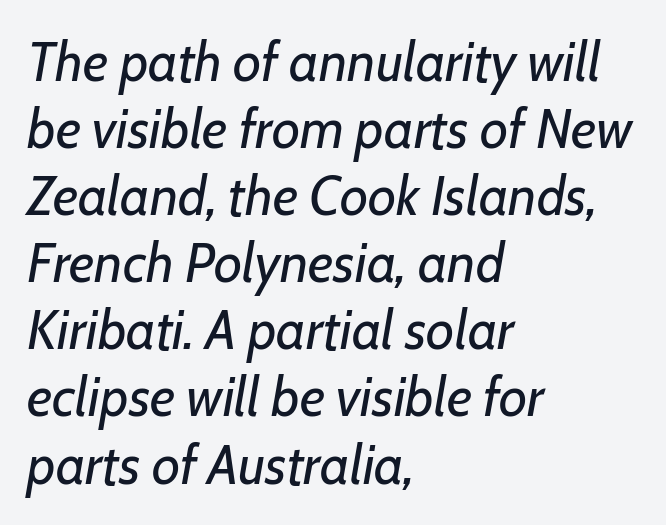
A typesetter would mark this as italic. You could call the tracking neutral — neither tight nor loose. Looks like regular typesetting: each glyph gets only the width it needs. A bare baseline throughout the passage.
